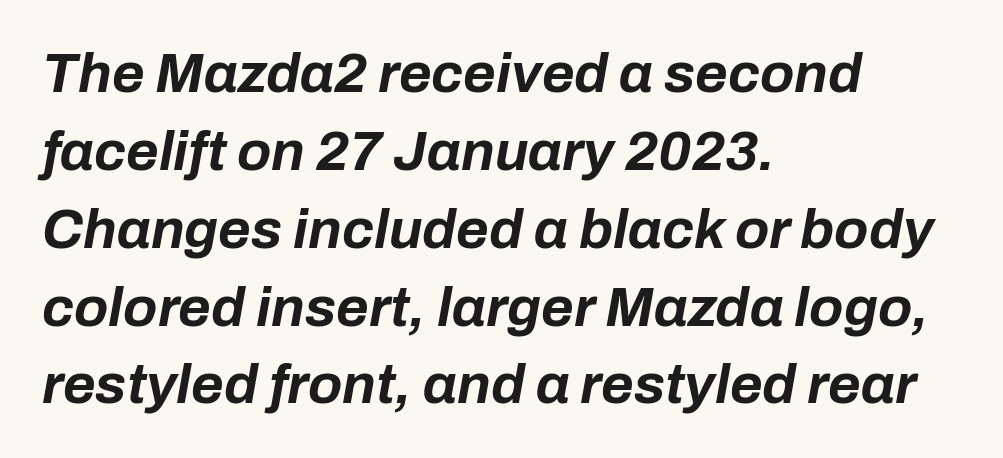
Q: Is the text bold? A: Yes.
Q: Is the text italic (slanted)? A: Yes, it leans right by about 10 degrees.
Q: Is the text underlined? A: No.
Q: How is the paragraph aligned? A: Left-aligned.
Q: Is the spacing between letters normal or unusually wide? A: Normal.
Q: Is the spacing between lines tight, normal or loose? A: Normal.
Q: Width (condensed, normal, or wide)? A: Normal.
Q: Stroke contrast? A: Low.
Q: x-height? A: Medium.
Q: Monospaced? A: No.
